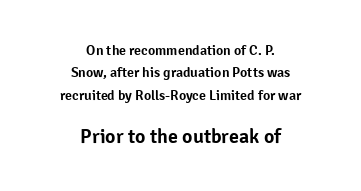
Q: Is the text italic (slanted)? A: No, it is upright.
Q: Is the text underlined? A: No.
Q: How is the paragraph aligned? A: Centered.
Q: Is the spacing between letters normal or unusually wide? A: Normal.
Q: Is the spacing between lines tight, normal or loose? A: Normal.
Q: Which block of text is set in a larger size, the first (top) or the second (bottom)? A: The second (bottom) one.
